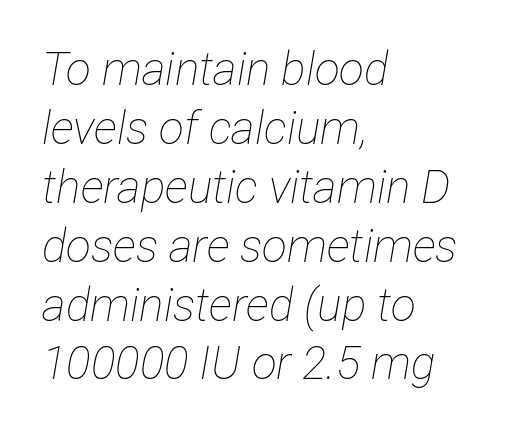
The image shows 46 px thin, condensed type, italic (leaning right); set left-aligned, normal line spacing (1.28x), normal letter spacing, not underlined; low stroke contrast and a medium x-height.
